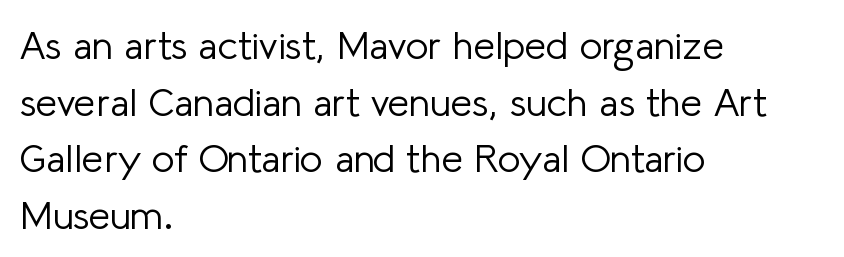
The image shows 39 px light sans-serif type, upright; set left-aligned, normal line spacing (1.45x), normal letter spacing, not underlined; low stroke contrast and a medium x-height.
